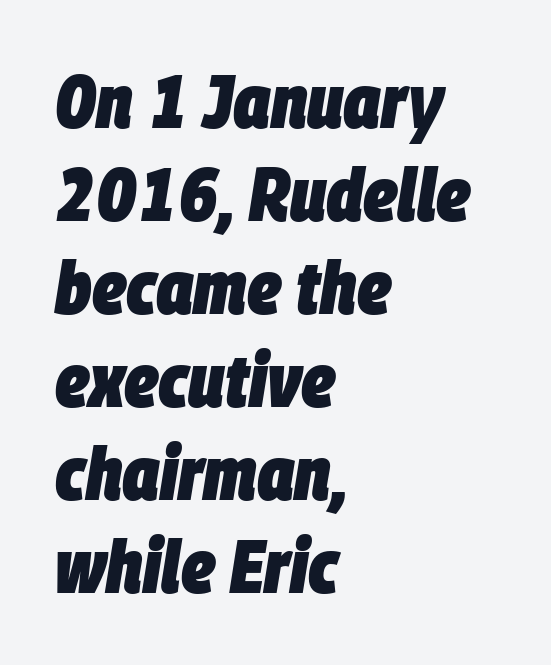
Every row of glyphs begins at an identical x-position on the left. Words float on clear page, feet unadorned. The whole block is typeset with a tilt. Varying glyph widths throughout — classic text-font behaviour.
